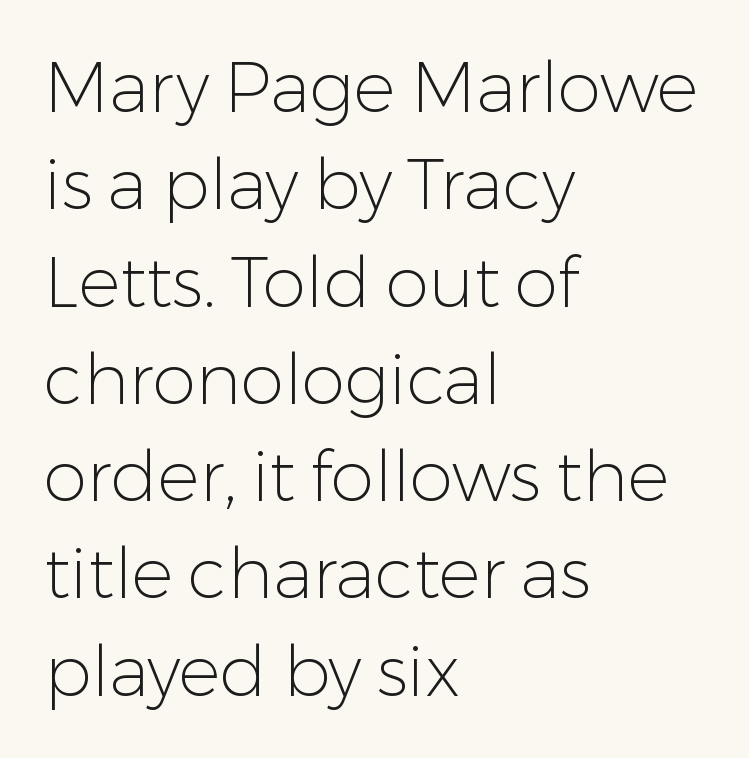
The image shows 70 px light sans-serif type, upright; set left-aligned, normal line spacing (1.39x), normal letter spacing, not underlined; low stroke contrast and a medium x-height.
